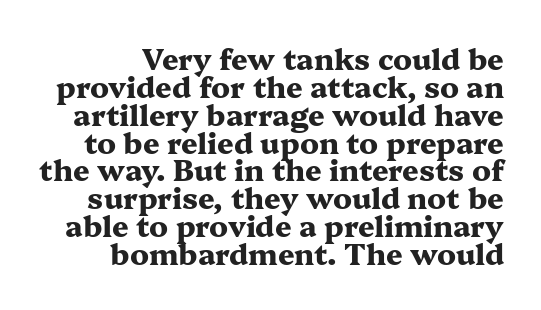
{"serif": "yes", "italic": "no", "bold": "yes", "weight": "heavy", "width": "wide", "stroke_contrast": "medium", "x_height": "medium", "monospaced": "no", "underline": "no", "align": "right", "line_spacing": "tight", "line_spacing_ratio": 0.96, "letter_spacing": "normal", "letter_spacing_em": 0.0, "glyph_px": 29}
